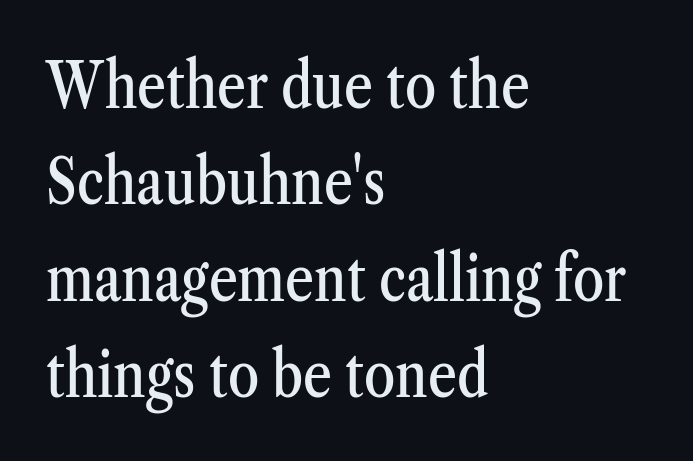
The image shows 63 px condensed serif type, upright; set left-aligned, normal line spacing (1.53x), normal letter spacing, not underlined; medium stroke contrast and a medium x-height.
